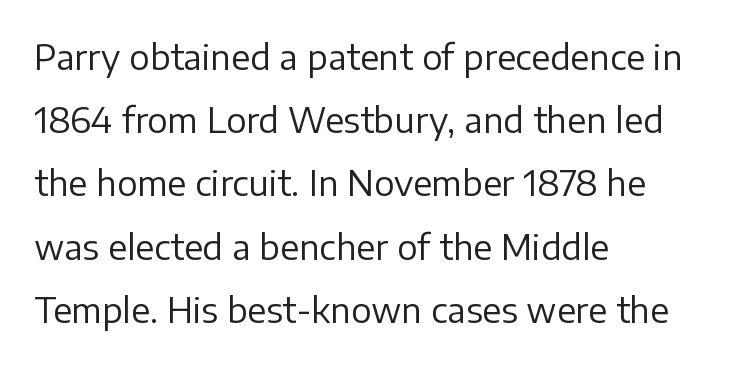
The image shows 34 px regular-weight sans-serif type, upright; set left-aligned, line spacing 1.86x, normal letter spacing, not underlined; low stroke contrast and a medium x-height.
